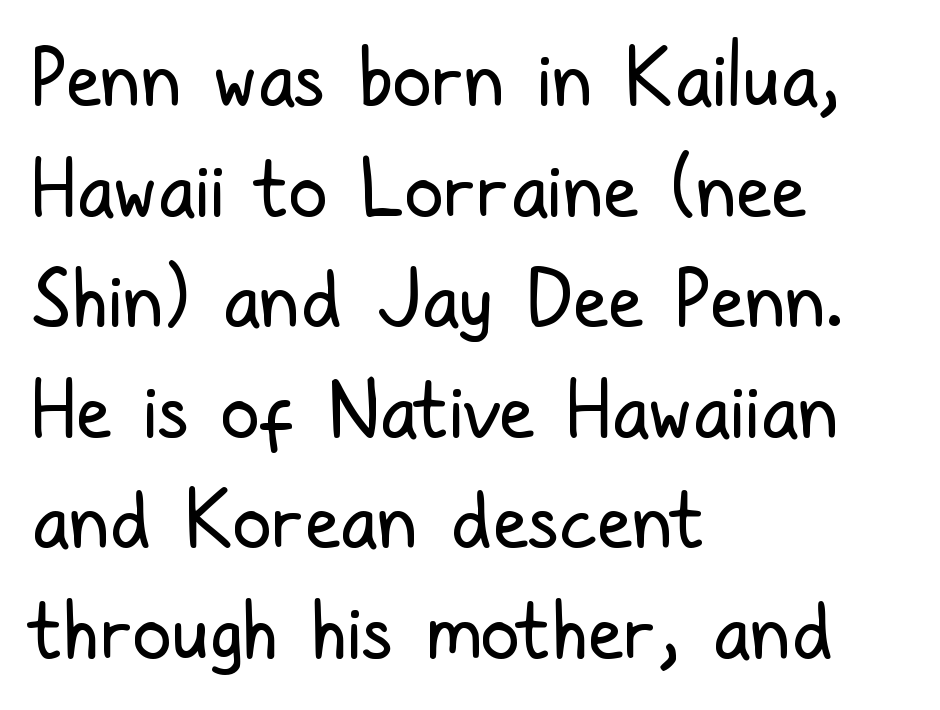
Q: Is the text bold? A: No.
Q: Is the text italic (slanted)? A: No, it is upright.
Q: Is the typeface a serif or a sans-serif typeface? A: Sans-serif.
Q: Is the text underlined? A: No.
Q: How is the paragraph aligned? A: Left-aligned.
Q: Is the spacing between letters normal or unusually wide? A: Normal.
Q: Is the spacing between lines tight, normal or loose? A: Normal.
Q: Width (condensed, normal, or wide)? A: Condensed.
Q: Stroke contrast? A: Low.
Q: x-height? A: Medium.
Q: Monospaced? A: No.
